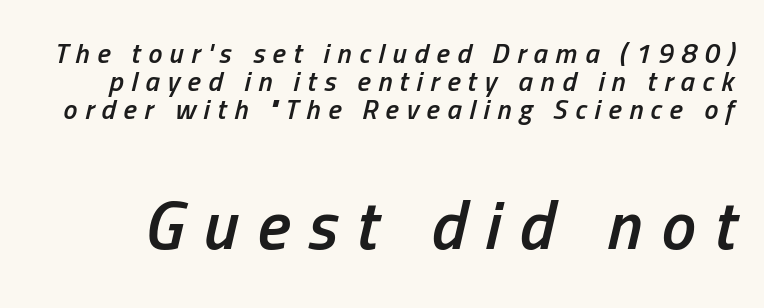
The image shows 69 px semibold, condensed type, italic (leaning right); set tight line spacing (1.0x), unusually wide letter spacing (+0.27 em), not underlined; the second (bottom) block is 2.46x larger; low stroke contrast and a medium x-height.
